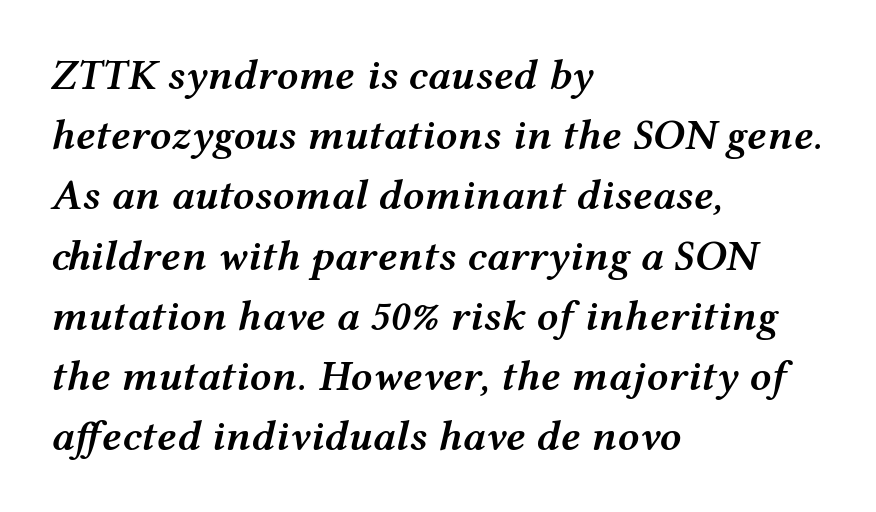
Observe the ordinary spacing: letters are neighbours, not strangers. Caption: multi-line text, flush left, ragged right. A normal amount of white space separates one row of letters from the next. Strokes here are thickened, but only to semibold level. The baseline area is clear. The font's italic variant was chosen for this text.
